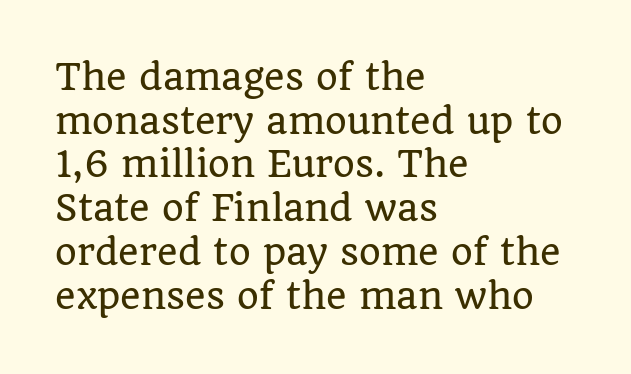
{"serif": "yes", "italic": "no", "width": "normal", "stroke_contrast": "low", "x_height": "large", "monospaced": "no", "underline": "no", "align": "left", "line_spacing": "normal", "line_spacing_ratio": 1.25, "letter_spacing": "normal", "letter_spacing_em": 0.0, "glyph_px": 35}
